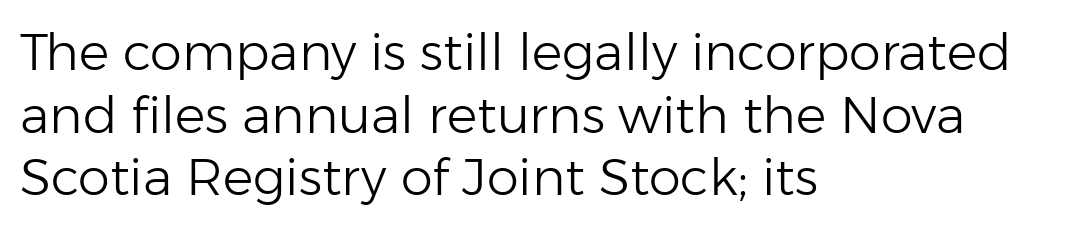
Q: Is the text bold? A: No.
Q: Is the text italic (slanted)? A: No, it is upright.
Q: Is the typeface a serif or a sans-serif typeface? A: Sans-serif.
Q: Is the text underlined? A: No.
Q: How is the paragraph aligned? A: Left-aligned.
Q: Is the spacing between letters normal or unusually wide? A: Normal.
Q: Width (condensed, normal, or wide)? A: Normal.
Q: Stroke contrast? A: Low.
Q: x-height? A: Medium.
Q: Monospaced? A: No.
